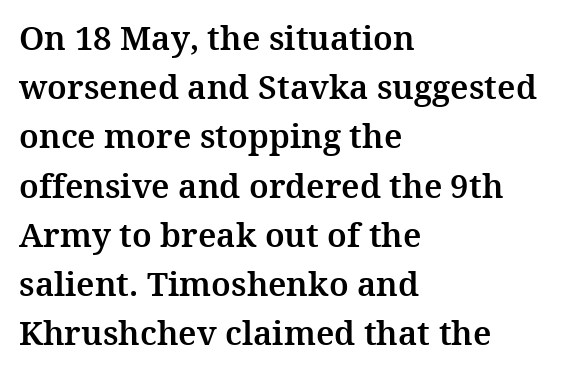
Q: Is the text italic (slanted)? A: No, it is upright.
Q: Is the typeface a serif or a sans-serif typeface? A: Serif.
Q: Is the text underlined? A: No.
Q: How is the paragraph aligned? A: Left-aligned.
Q: Is the spacing between letters normal or unusually wide? A: Normal.
Q: Is the spacing between lines tight, normal or loose? A: Normal.
Q: Width (condensed, normal, or wide)? A: Normal.
Q: Stroke contrast? A: Medium.
Q: x-height? A: Medium.
Q: Monospaced? A: No.
